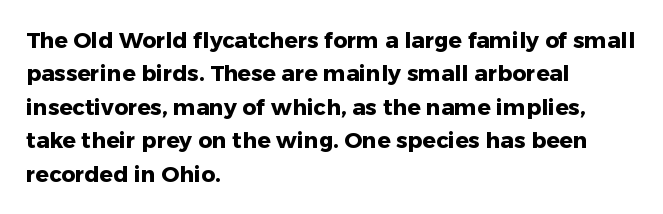
Q: Is the text bold? A: Yes.
Q: Is the text italic (slanted)? A: No, it is upright.
Q: Is the text underlined? A: No.
Q: How is the paragraph aligned? A: Left-aligned.
Q: Is the spacing between letters normal or unusually wide? A: Normal.
Q: Is the spacing between lines tight, normal or loose? A: Normal.
